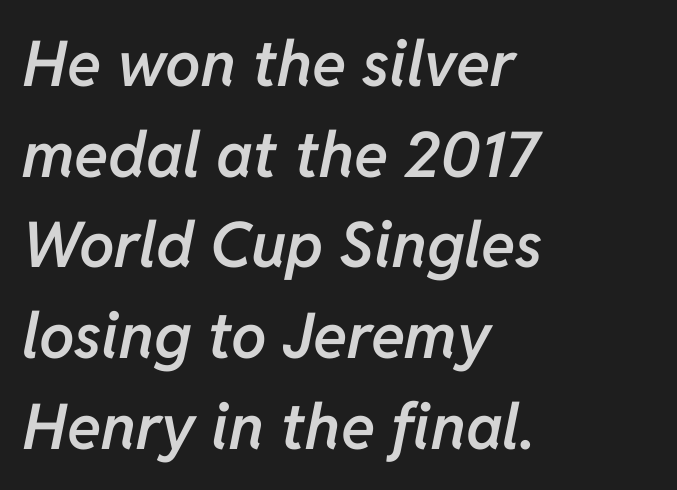
This is oblique type, the kind used for emphasis or titles. The typesetting leans somewhat heavy: a semibold. Character widths vary here, with narrow letters taking less room than wide ones. These lines sit exactly where default settings would place them. The space beneath each line is pristine and unruled.
